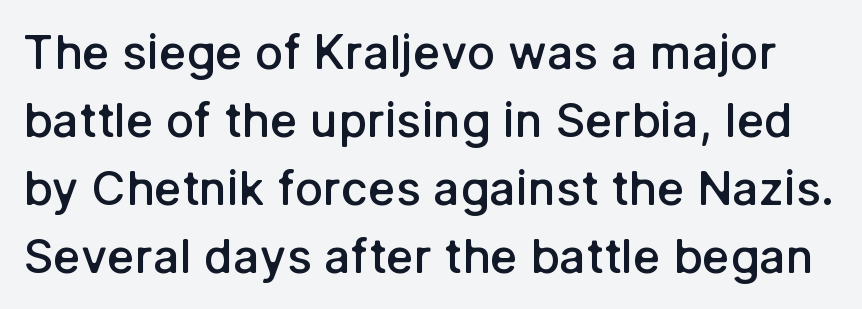
{"serif": "no", "italic": "no", "bold": "semi", "weight": "semibold", "width": "normal", "stroke_contrast": "low", "x_height": "medium", "monospaced": "no", "underline": "no", "line_spacing": "normal", "line_spacing_ratio": 1.45, "letter_spacing": "normal", "letter_spacing_em": 0.0, "glyph_px": 47}
